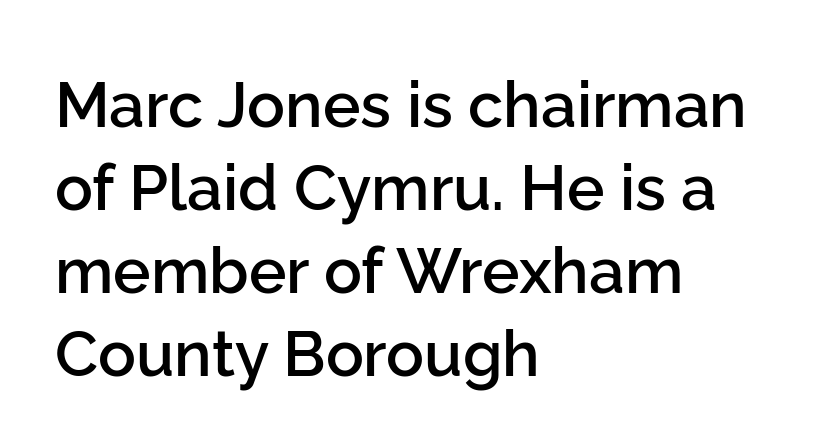
Q: Is the text bold? A: Semi-bold.
Q: Is the text italic (slanted)? A: No, it is upright.
Q: Is the typeface a serif or a sans-serif typeface? A: Sans-serif.
Q: Is the text underlined? A: No.
Q: How is the paragraph aligned? A: Left-aligned.
Q: Is the spacing between letters normal or unusually wide? A: Normal.
Q: Is the spacing between lines tight, normal or loose? A: Normal.
Q: Width (condensed, normal, or wide)? A: Normal.
Q: Stroke contrast? A: Low.
Q: x-height? A: Medium.
Q: Monospaced? A: No.
